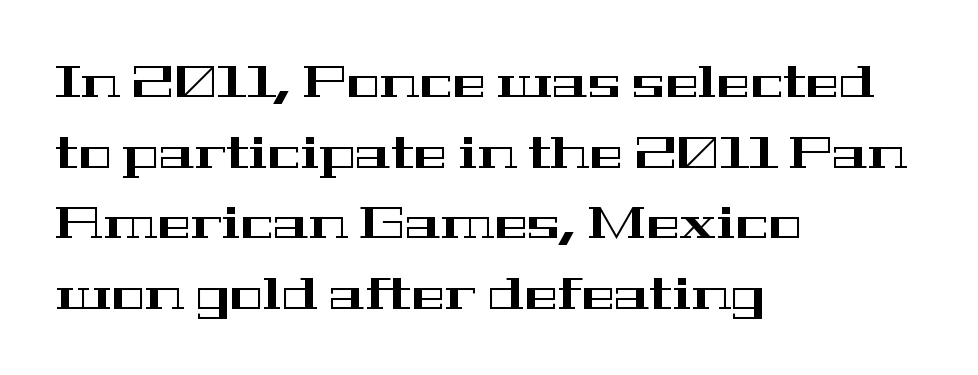
Q: Is the text italic (slanted)? A: No, it is upright.
Q: Is the typeface a serif or a sans-serif typeface? A: Serif.
Q: Is the text underlined? A: No.
Q: How is the paragraph aligned? A: Left-aligned.
Q: Is the spacing between letters normal or unusually wide? A: Normal.
Q: Is the spacing between lines tight, normal or loose? A: Normal.
Q: Width (condensed, normal, or wide)? A: Wide.
Q: Stroke contrast? A: High.
Q: x-height? A: Medium.
Q: Monospaced? A: No.
